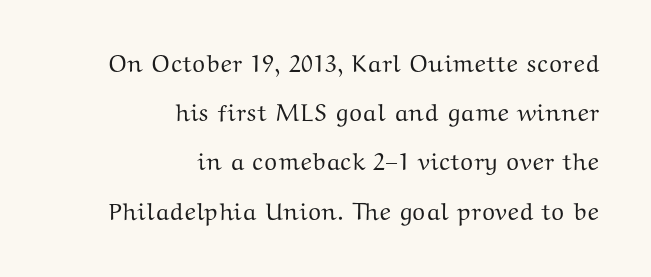
Characters follow at the spacing the type designer built in. Ordinary non-slanted type is in use. The glyphs are unaccompanied by any horizontal stroke below them. Students, observe: this is what heavily led, spacious text looks like.
